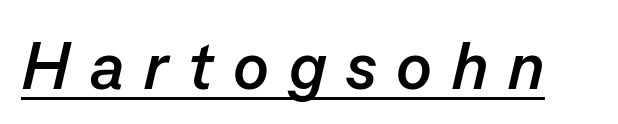
Q: Is the text bold? A: Yes.
Q: Is the text italic (slanted)? A: Yes, it leans right by about 13 degrees.
Q: Is the text underlined? A: Yes.
Q: Is the spacing between letters normal or unusually wide? A: Unusually wide.
Q: Width (condensed, normal, or wide)? A: Normal.
Q: Stroke contrast? A: Low.
Q: x-height? A: Medium.
Q: Monospaced? A: No.
